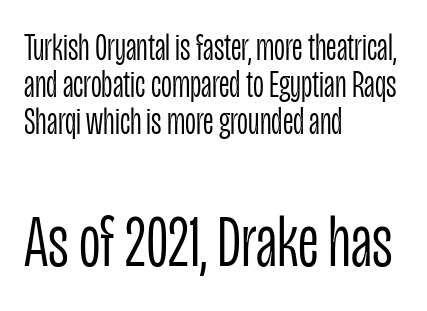
The following chunk of copy outweighs the initial chunk in type size. Upright lettering throughout. Line starts are locked; line ends wander. The type family on display is of the sans-serif kind.
